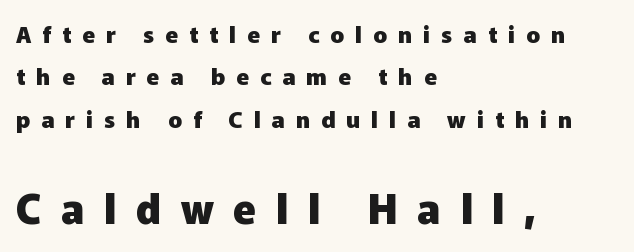
The typeface chosen for these lines omits serifs. Glance below the letters and you will spot only blank space. The rendering inserts visible extra space after every character. These lines are rendered in a variable-pitch font. Every stem runs plumb, perpendicular to the baseline.
